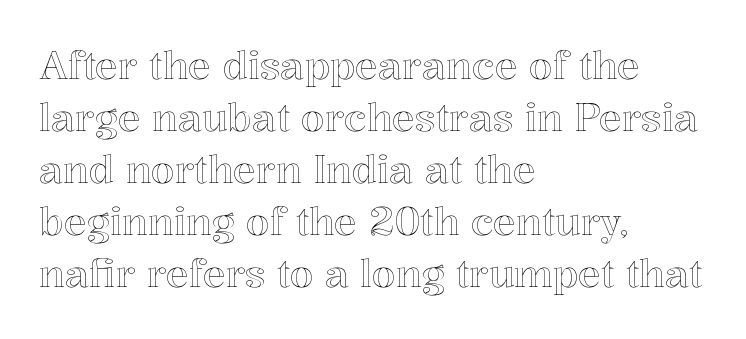
{"italic": "no", "width": "normal", "x_height": "medium", "monospaced": "no", "underline": "no", "align": "left", "line_spacing": "normal", "line_spacing_ratio": 1.37, "letter_spacing": "normal", "letter_spacing_em": 0.0, "glyph_px": 38}
